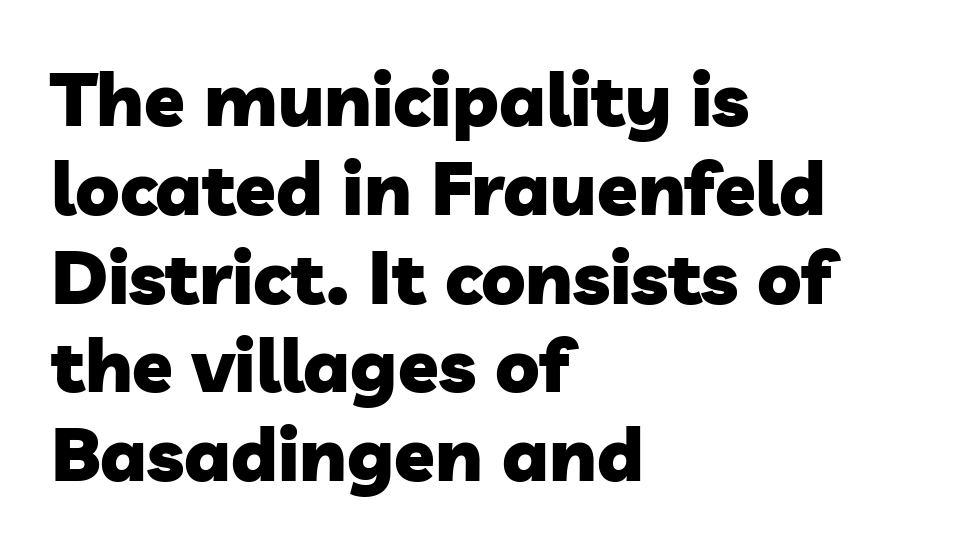
Q: Is the text bold? A: Yes.
Q: Is the typeface a serif or a sans-serif typeface? A: Sans-serif.
Q: Is the text underlined? A: No.
Q: How is the paragraph aligned? A: Left-aligned.
Q: Is the spacing between letters normal or unusually wide? A: Normal.
Q: Width (condensed, normal, or wide)? A: Normal.
Q: Stroke contrast? A: Low.
Q: x-height? A: Medium.
Q: Monospaced? A: No.
